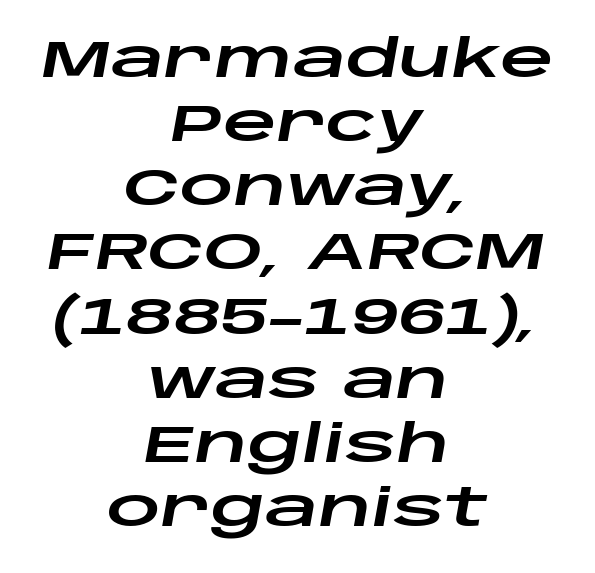
The image shows 53 px wide type, italic (leaning right); set centered, line spacing 1.21x, normal letter spacing, not underlined; low stroke contrast and a large x-height.
